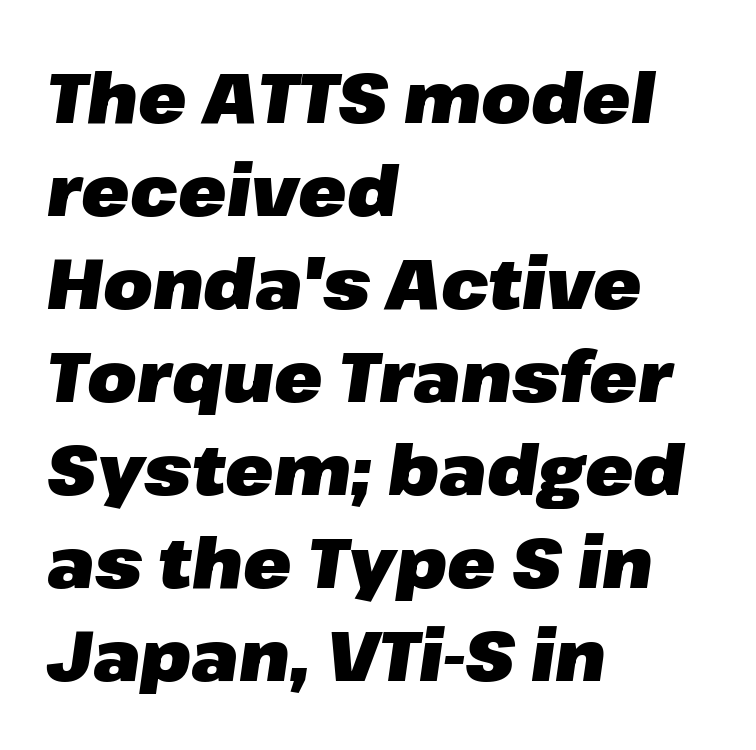
Q: Is the text bold? A: Yes.
Q: Is the text italic (slanted)? A: Yes, it leans right by about 8 degrees.
Q: Is the text underlined? A: No.
Q: How is the paragraph aligned? A: Left-aligned.
Q: Is the spacing between letters normal or unusually wide? A: Normal.
Q: Is the spacing between lines tight, normal or loose? A: Normal.
Q: Width (condensed, normal, or wide)? A: Normal.
Q: Stroke contrast? A: Low.
Q: x-height? A: Medium.
Q: Monospaced? A: No.
